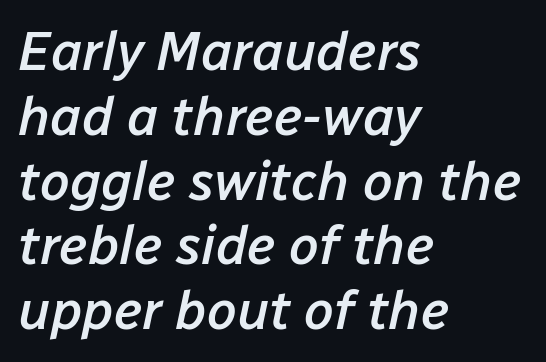
Q: Is the text bold? A: Semi-bold.
Q: Is the text italic (slanted)? A: Yes, it leans right by about 12 degrees.
Q: Is the text underlined? A: No.
Q: How is the paragraph aligned? A: Left-aligned.
Q: Is the spacing between letters normal or unusually wide? A: Normal.
Q: Width (condensed, normal, or wide)? A: Normal.
Q: Stroke contrast? A: Low.
Q: x-height? A: Medium.
Q: Monospaced? A: No.
